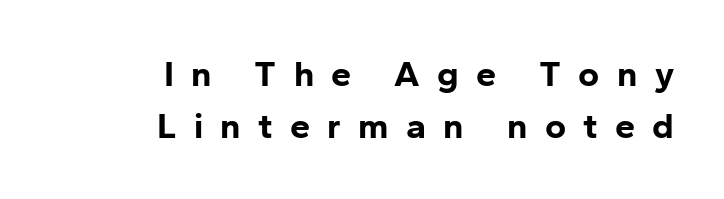
The image shows 36 px bold sans-serif type, upright; set right-aligned, normal line spacing (1.45x), unusually wide letter spacing (+0.48 em), not underlined; low stroke contrast and a medium x-height.
